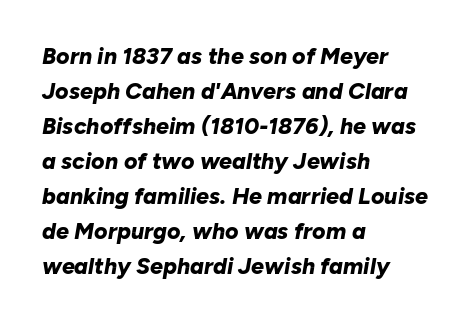
{"italic": "yes", "lean": "right", "slant_degrees": 10, "bold": "yes", "underline": "no", "align": "left", "line_spacing": "normal", "line_spacing_ratio": 1.52, "letter_spacing": "normal", "letter_spacing_em": 0.0, "glyph_px": 23}
